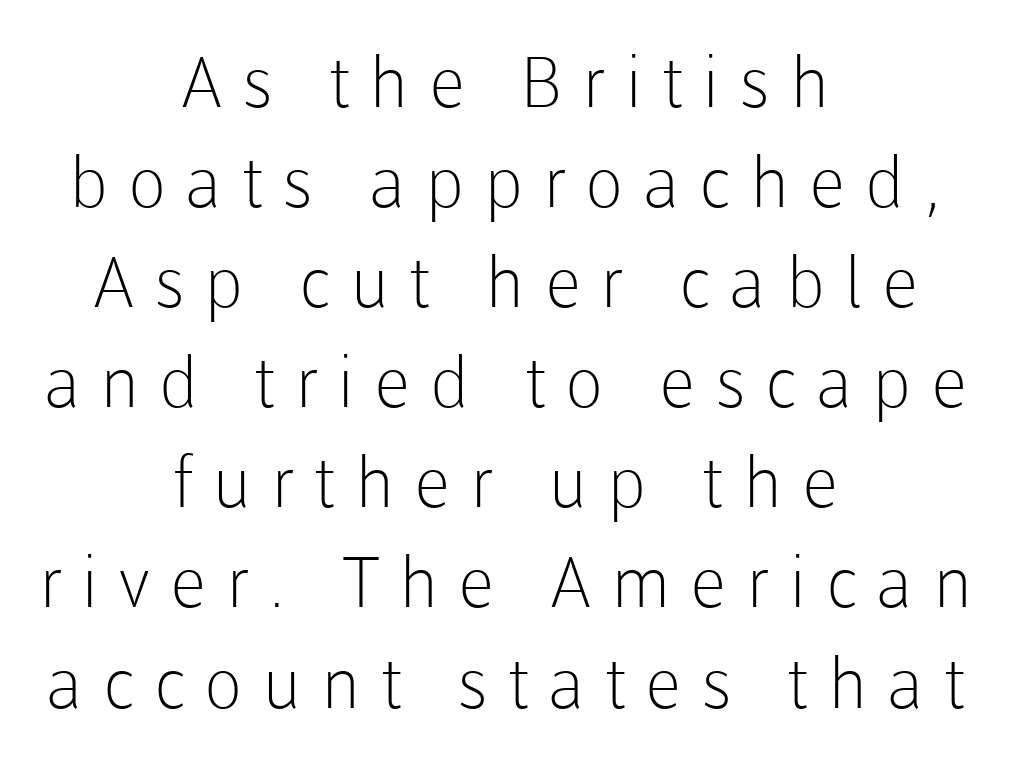
Look at the tracking — it's clearly loosened, letters drifting apart. One glance says typical: line gaps are just what's usual. Does the lettering tilt? It doesn't — this is upright. Weight class: somewhere from thin through regular. This sample uses a sans-serif face.
